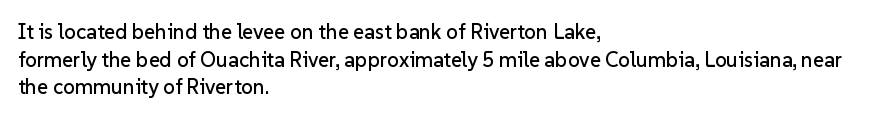
Q: Is the text italic (slanted)? A: No, it is upright.
Q: Is the text underlined? A: No.
Q: How is the paragraph aligned? A: Left-aligned.
Q: Is the spacing between letters normal or unusually wide? A: Normal.
Q: Is the spacing between lines tight, normal or loose? A: Normal.
